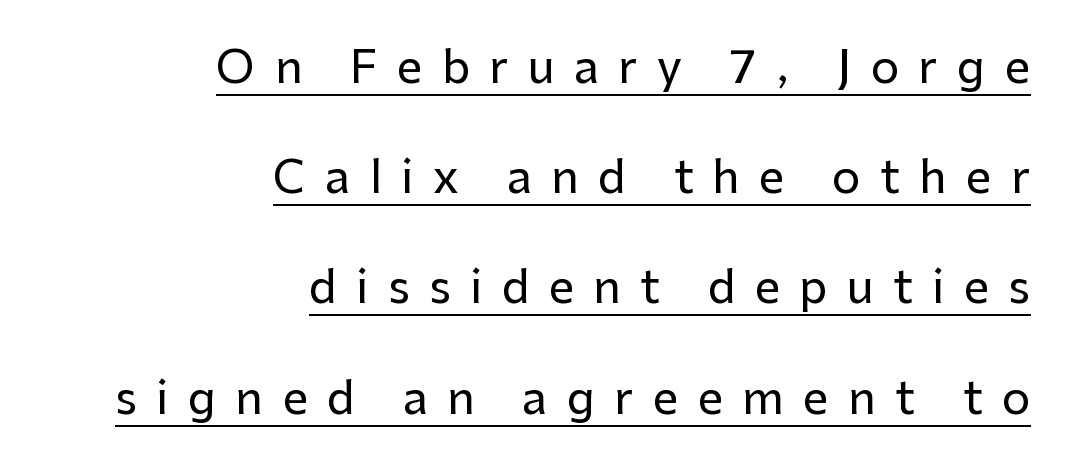
Q: Is the text italic (slanted)? A: No, it is upright.
Q: Is the typeface a serif or a sans-serif typeface? A: Sans-serif.
Q: Is the text underlined? A: Yes.
Q: How is the paragraph aligned? A: Right-aligned.
Q: Is the spacing between letters normal or unusually wide? A: Unusually wide.
Q: Is the spacing between lines tight, normal or loose? A: Loose.
Q: Width (condensed, normal, or wide)? A: Normal.
Q: Stroke contrast? A: Low.
Q: x-height? A: Medium.
Q: Monospaced? A: No.
